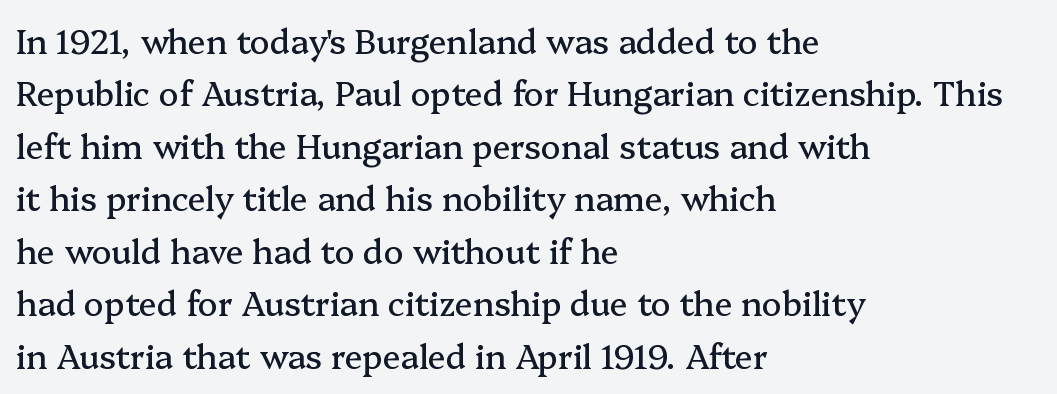
The image shows 33 px serif type, upright; set left-aligned, normal line spacing (1.59x), normal letter spacing, not underlined; medium stroke contrast and a medium x-height.
